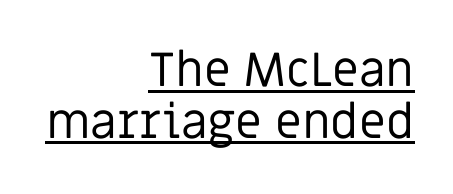
Is this a heavy cut? Hardly; it is regular or lighter. A typesetter would mark this as roman, not italic. Short note: letters normally spaced. Descenders here cross a horizontal rule under the line.
